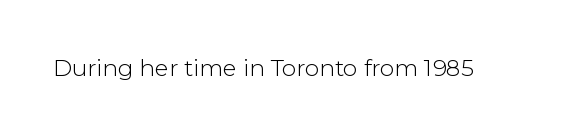
{"italic": "no", "bold": "no", "underline": "no", "letter_spacing": "normal", "letter_spacing_em": 0.0, "glyph_px": 23}
